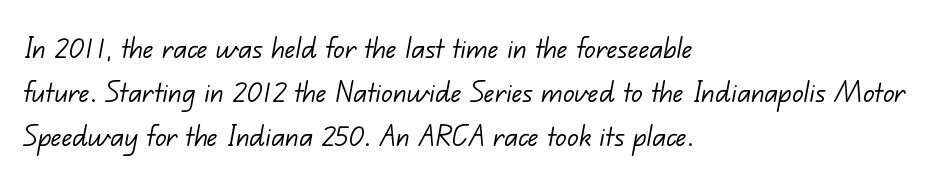
Beneath every word, the page is bare. The rendering uses natural spacing where letterforms have individual widths. The block of text has a typical density, with ordinary space between rows. The rendering shows plain stroke endings on the letterforms — a sans-serif design. Notice how the passage keeps a crisp vertical edge on the left only.
